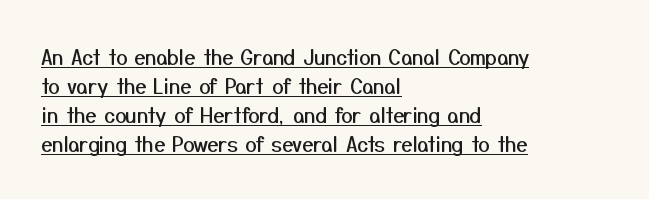
The image shows 20 px text type, upright; set left-aligned, normal line spacing (1.45x), normal letter spacing, underlined.
